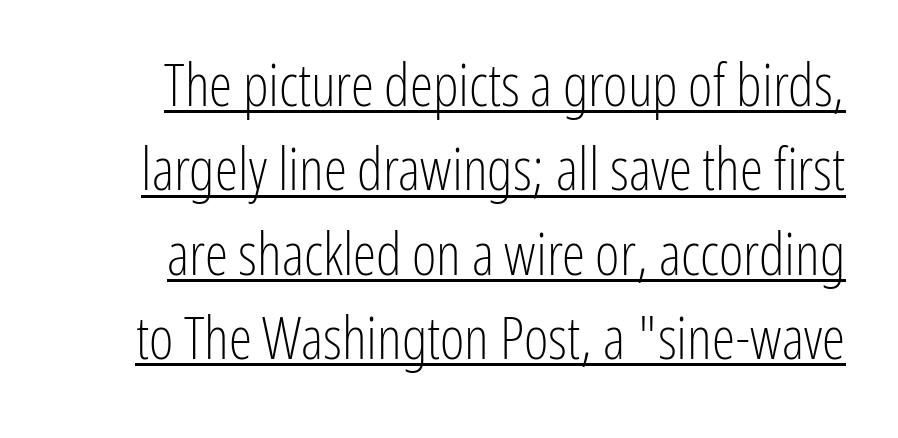
The image shows 59 px light, condensed sans-serif type, upright; set normal line spacing (1.43x), normal letter spacing, underlined; low stroke contrast and a medium x-height.
